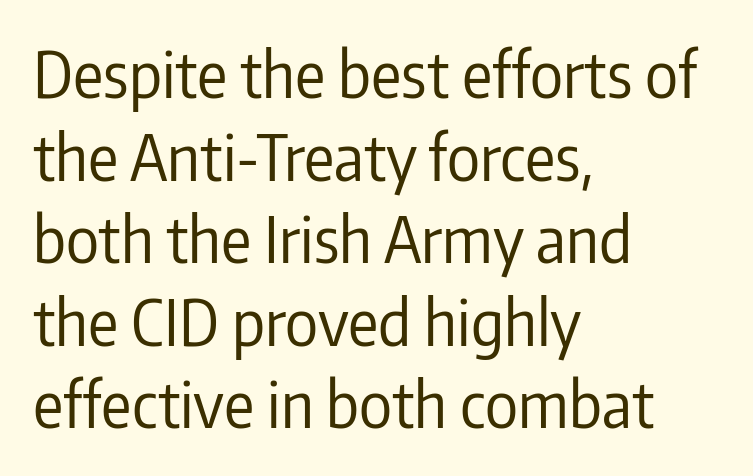
A normal amount of white space separates one row of letters from the next. The typesetter chose a ragged-right arrangement here. Think standard paragraph weight, or any step lighter than that. The passage shown is typeset with a sans-serif family. Proportional: the letters do not fall into vertical columns.
